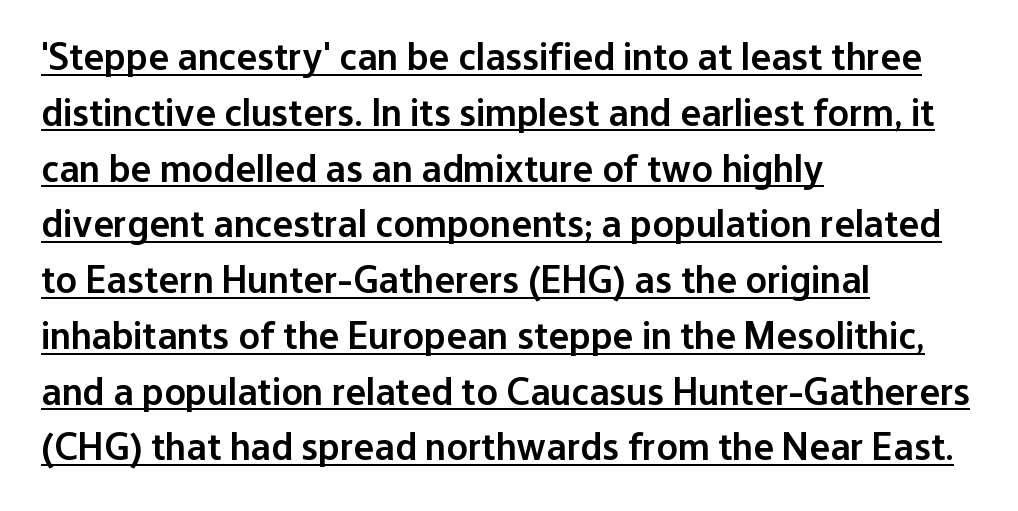
{"serif": "no", "italic": "no", "bold": "semi", "weight": "semibold", "width": "normal", "stroke_contrast": "low", "x_height": "medium", "monospaced": "no", "underline": "yes", "align": "left", "line_spacing": "normal", "line_spacing_ratio": 1.43, "letter_spacing": "normal", "letter_spacing_em": 0.0, "glyph_px": 39}
